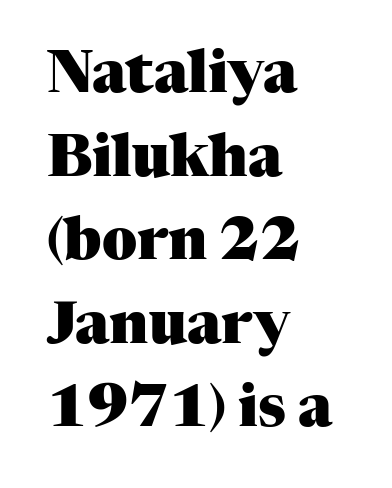
The image shows 58 px heavy serif type, upright; set left-aligned, normal line spacing (1.44x), normal letter spacing, not underlined; medium stroke contrast and a medium x-height.
